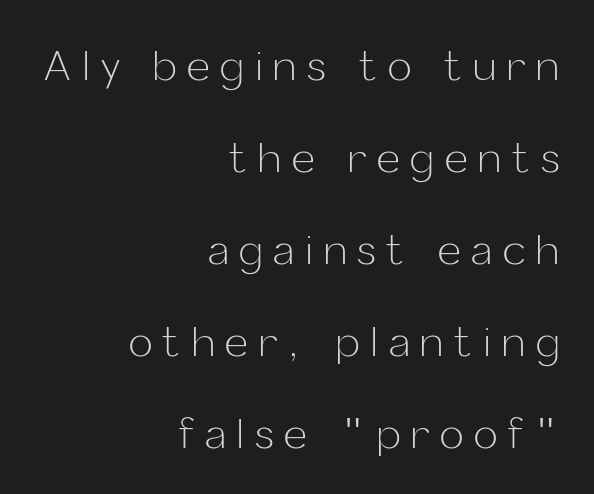
Q: Is the text bold? A: No.
Q: Is the text italic (slanted)? A: No, it is upright.
Q: Is the typeface a serif or a sans-serif typeface? A: Sans-serif.
Q: Is the text underlined? A: No.
Q: How is the paragraph aligned? A: Right-aligned.
Q: Is the spacing between letters normal or unusually wide? A: Unusually wide.
Q: Is the spacing between lines tight, normal or loose? A: Loose.
Q: Width (condensed, normal, or wide)? A: Normal.
Q: Stroke contrast? A: Low.
Q: x-height? A: Medium.
Q: Monospaced? A: No.
